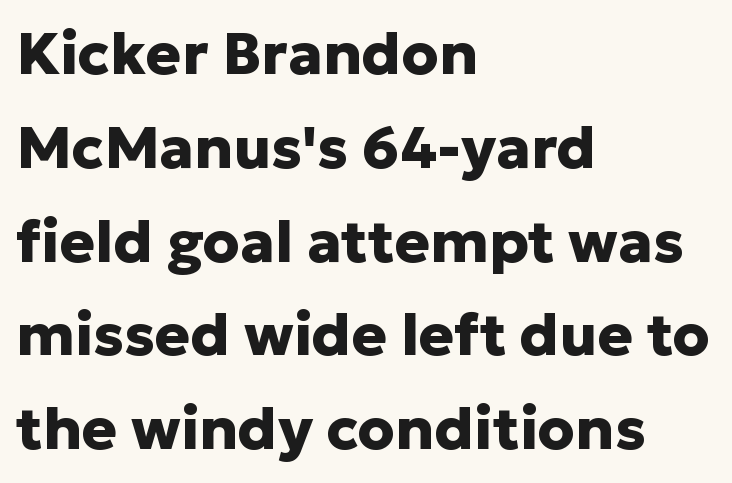
The ragged edge is on the right, which tells us the setting is flush left. The lines sit at an ordinary, default distance from one another. Underline: absent. Does extra space separate the letters? No, they use regular spacing. Heavy-handed strokes throughout: this text is bold.
